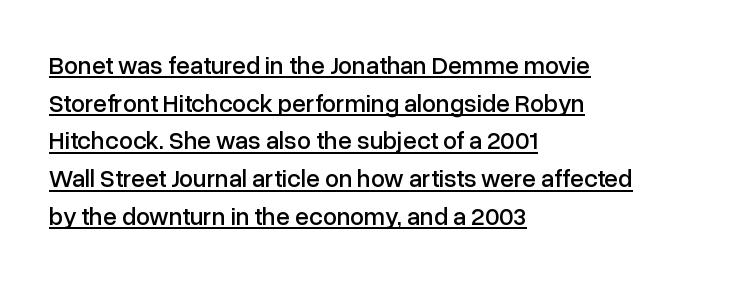
{"italic": "no", "underline": "yes", "align": "left", "line_spacing": "normal", "line_spacing_ratio": 1.51, "letter_spacing": "normal", "letter_spacing_em": 0.0, "glyph_px": 25}
